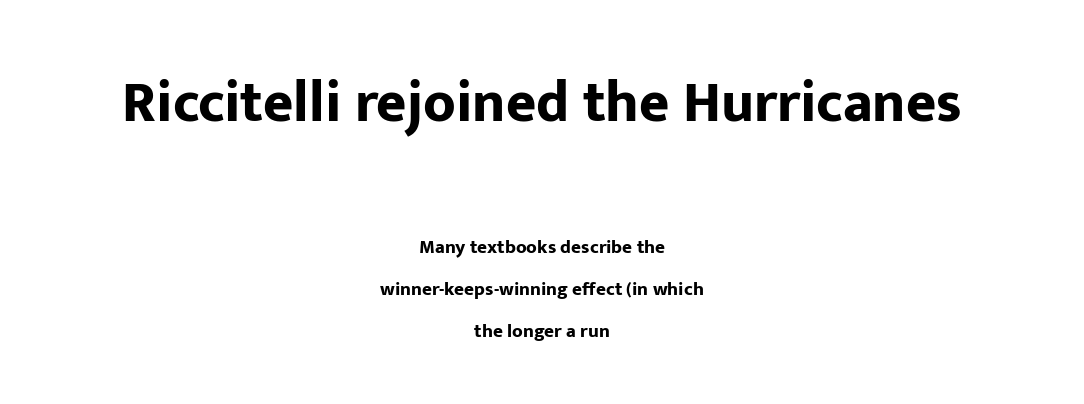
{"serif": "no", "italic": "no", "bold": "yes", "weight": "bold", "width": "normal", "stroke_contrast": "low", "x_height": "medium", "monospaced": "no", "underline": "no", "align": "center", "line_spacing": "loose", "line_spacing_ratio": 2.23, "letter_spacing": "normal", "letter_spacing_em": 0.0, "larger_block": "first", "size_ratio": 3.05, "glyph_px": 58}
